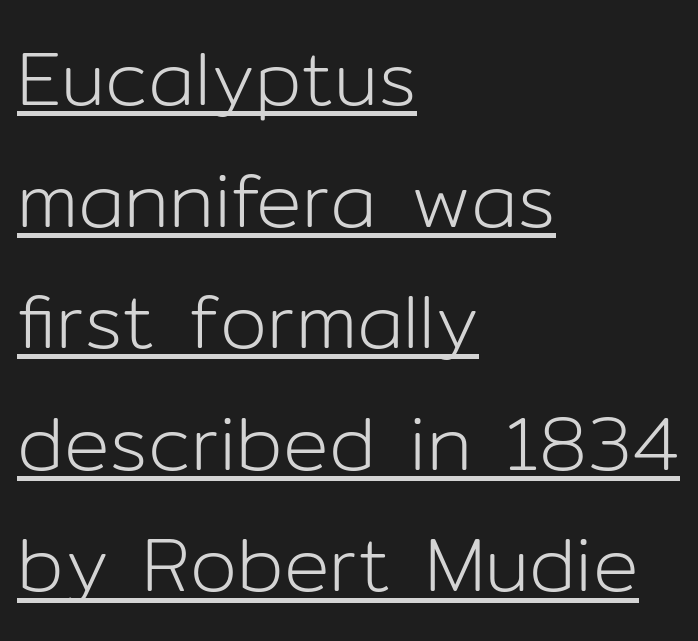
Q: Is the text bold? A: No.
Q: Is the text italic (slanted)? A: No, it is upright.
Q: Is the typeface a serif or a sans-serif typeface? A: Sans-serif.
Q: Is the text underlined? A: Yes.
Q: How is the paragraph aligned? A: Left-aligned.
Q: Is the spacing between letters normal or unusually wide? A: Normal.
Q: Is the spacing between lines tight, normal or loose? A: Normal.
Q: Width (condensed, normal, or wide)? A: Normal.
Q: Stroke contrast? A: Low.
Q: x-height? A: Medium.
Q: Monospaced? A: No.
